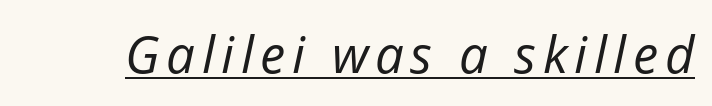
Yep, that's italic — everything's leaning. Spacing verdict: proportional, widths tailored to each character. No chunkiness to these letters — they're not bold. The glyphs are accompanied by a horizontal stroke just below them.
